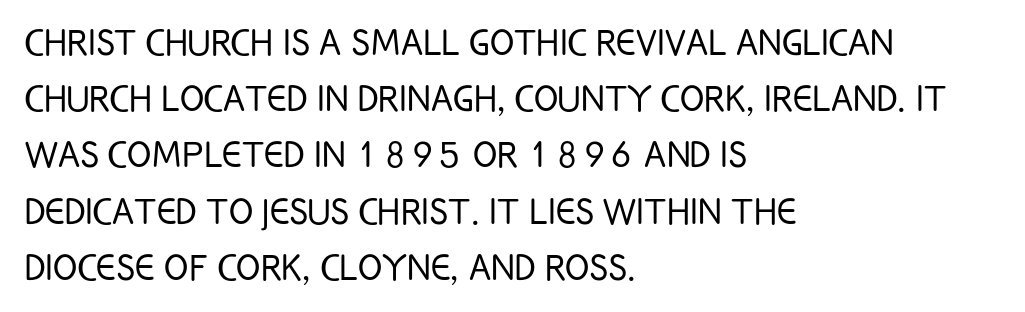
The typesetting does not lean heavy: it is not bold. It's the straight-up-and-down kind of type. Grotesque or geometric, the face here clearly has no serifs. Inter-character spacing is left at the font's built-in metrics.
